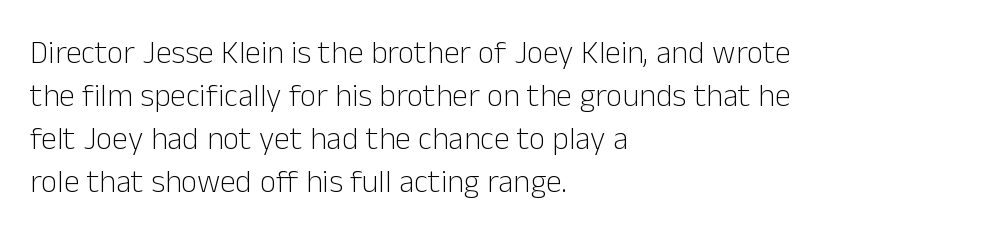
Q: Is the text bold? A: No.
Q: Is the text italic (slanted)? A: No, it is upright.
Q: Is the typeface a serif or a sans-serif typeface? A: Sans-serif.
Q: Is the text underlined? A: No.
Q: How is the paragraph aligned? A: Left-aligned.
Q: Is the spacing between letters normal or unusually wide? A: Normal.
Q: Is the spacing between lines tight, normal or loose? A: Normal.
Q: Width (condensed, normal, or wide)? A: Normal.
Q: Stroke contrast? A: Low.
Q: x-height? A: Medium.
Q: Monospaced? A: No.
